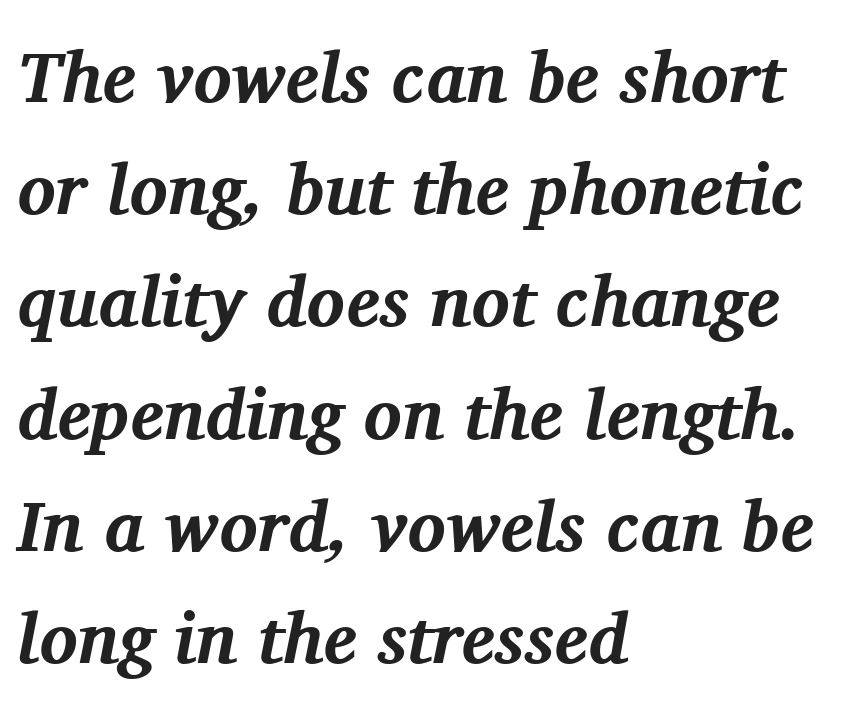
Tall strokes in this sample are angled rather than plumb. Underlining? Definitely not there. Characters follow at the spacing the type designer built in. Weight: bold. These lines stack with their left ends in a neat column.
